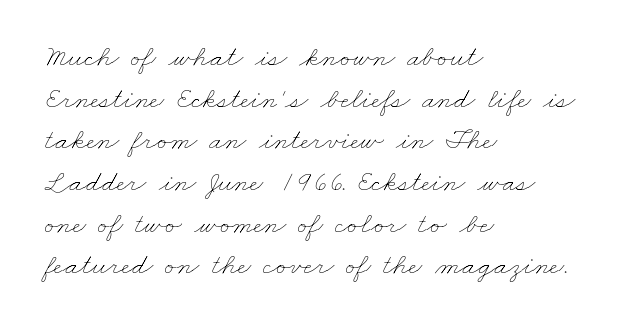
{"bold": "no", "weight": "thin", "width": "wide", "stroke_contrast": "low", "x_height": "small", "monospaced": "no", "underline": "no", "align": "left", "line_spacing": "normal", "line_spacing_ratio": 1.39, "letter_spacing": "normal", "letter_spacing_em": 0.0, "glyph_px": 30}
